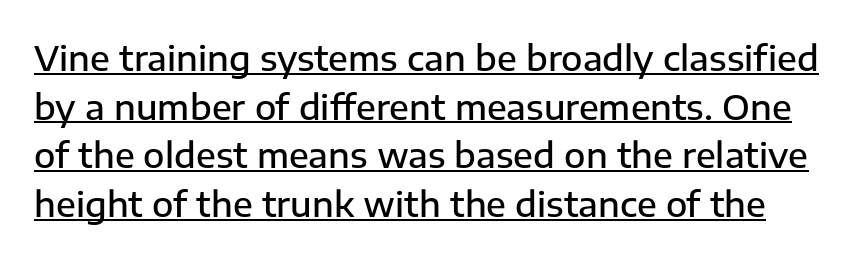
A typesetter would call this zero additional tracking. When letters stand straight like this, we call the style roman or upright. The designer left line spacing at the default. Notice how a bar underscores the lettering throughout. The letters advance in unequal steps, a hallmark of proportional type.
